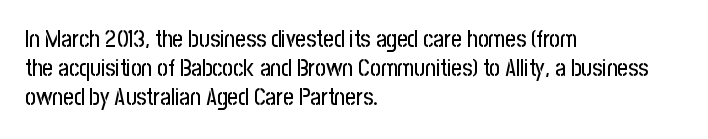
{"italic": "no", "underline": "no", "align": "left", "line_spacing": "normal", "line_spacing_ratio": 1.27, "letter_spacing": "normal", "letter_spacing_em": 0.0, "glyph_px": 23}
